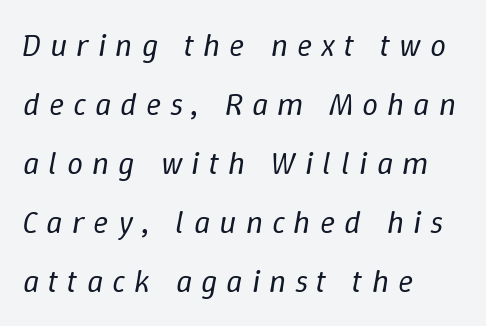
How are the letters spaced? Widely, with obvious added tracking. The strokes carry an ordinary text weight at most. Slant detected: the letters are inclined. Check the space under the baseline: it is left empty.
